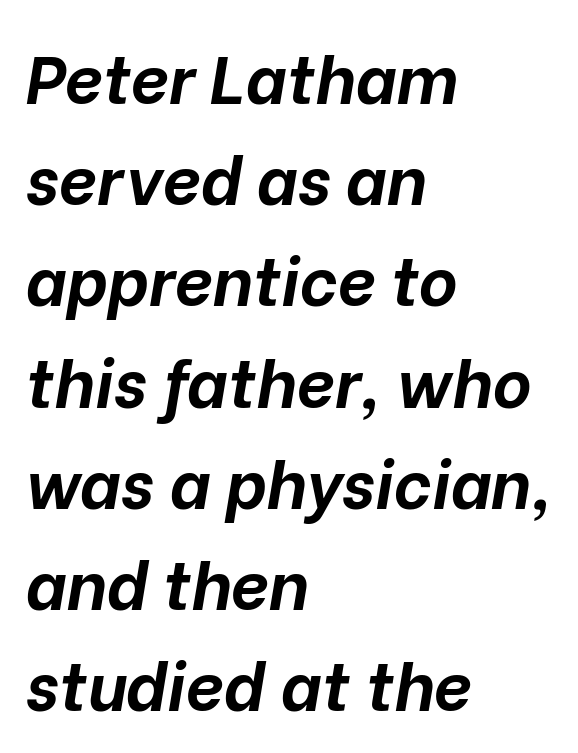
The letters advance in unequal steps, a hallmark of proportional type. Its strokes are broad and dark, the hallmark of bold type. Does the leading feel generous? No, just average. The typesetter chose a ragged-right arrangement here.
